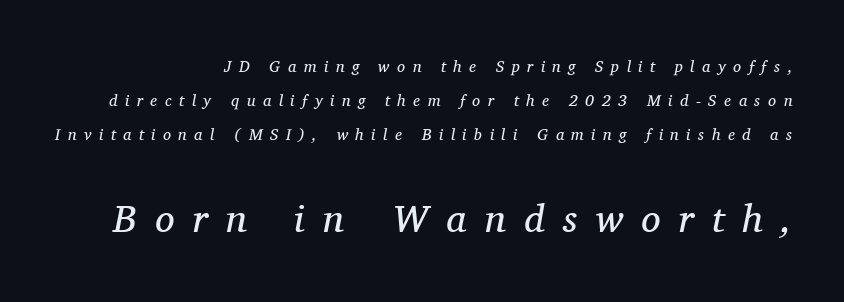
Letters rest on an invisible, unmarked baseline. Visually the block forms a straight wall on the right and a jagged coastline on the left. Typographically, this falls in the serif category. Letters have the restrained weight of plain body copy at most. The designer dialed line spacing up above the default. The rendering uses natural spacing where letterforms have individual widths.
